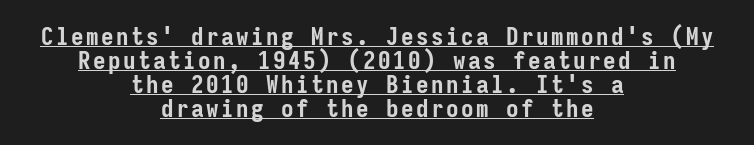
{"italic": "no", "bold": "yes", "underline": "yes", "align": "center", "line_spacing": "tight", "line_spacing_ratio": 0.96, "glyph_px": 25}
